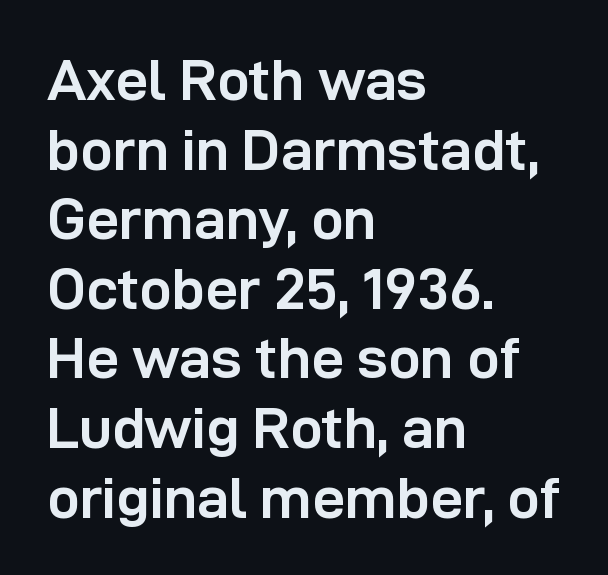
The passage shown is typed in a proportional face where columns would drift. Nothing sits at the stroke ends, so this counts as sans-serif. As a designer I'd log this as weight 700, bold. The setting favours the left margin, as ordinary paragraphs usually do. The area under the type is left untouched. Unlike italic type, these characters show no tilt at all.
